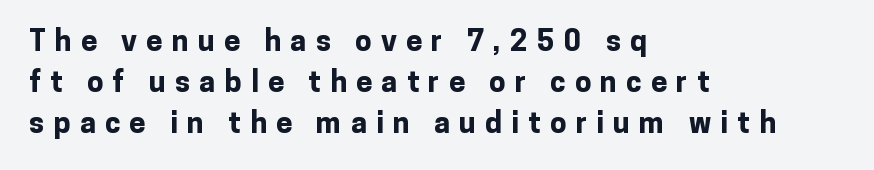
{"serif": "no", "italic": "no", "bold": "yes", "weight": "bold", "width": "normal", "stroke_contrast": "low", "x_height": "medium", "monospaced": "no", "underline": "no", "align": "left", "line_spacing": "normal", "line_spacing_ratio": 1.41, "letter_spacing": "wide", "letter_spacing_em": 0.32, "glyph_px": 29}
